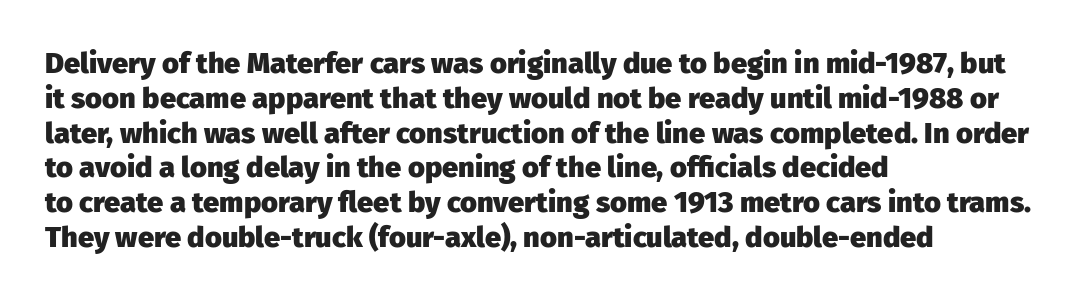
A clean baseline with only descenders dipping below it. Letter spacing: default. Is this a sans? Yes — the strokes have no serifs. Typesetter's note: full bold, strokes at maximum text heaviness. The lettering holds an erect, upright posture throughout. Looks like regular typesetting: each glyph gets only the width it needs.
